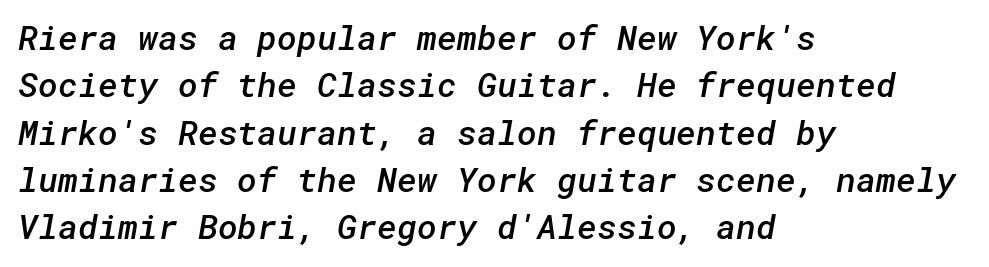
Q: Is the text bold? A: Semi-bold.
Q: Is the typeface a serif or a sans-serif typeface? A: Sans-serif.
Q: Is the text underlined? A: No.
Q: How is the paragraph aligned? A: Left-aligned.
Q: Is the spacing between letters normal or unusually wide? A: Normal.
Q: Is the spacing between lines tight, normal or loose? A: Normal.
Q: Width (condensed, normal, or wide)? A: Normal.
Q: Stroke contrast? A: Low.
Q: x-height? A: Medium.
